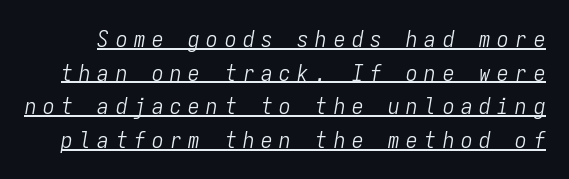
{"italic": "yes", "lean": "right", "slant_degrees": 9, "bold": "no", "underline": "yes", "line_spacing": "normal", "line_spacing_ratio": 1.46, "letter_spacing": "wide", "letter_spacing_em": 0.29, "glyph_px": 23}
